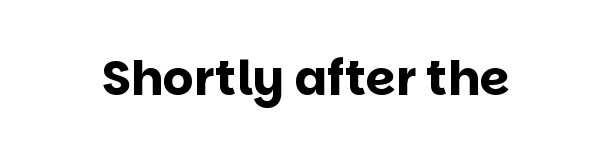
Heft: maximum for text — a bold. These lines were composed using upright roman letters. Do the characters align in a grid? No, the font is proportional. Compared with typical body copy, the letter spacing here is the same.
